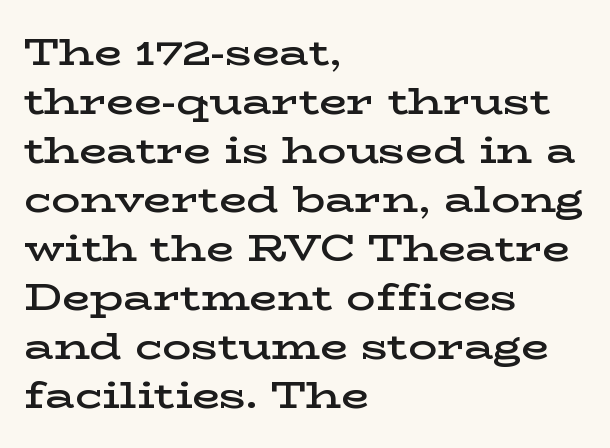
The face used here is proportionally spaced, like ordinary book or web type. The rendering keeps characters at their native spacing. The string is rendered with underlining switched off. The lettering holds an erect, upright posture throughout.
